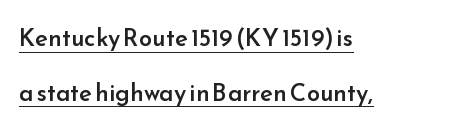
The image shows 24 px text type, upright; set left-aligned, loose line spacing (2.28x), normal letter spacing, underlined.
